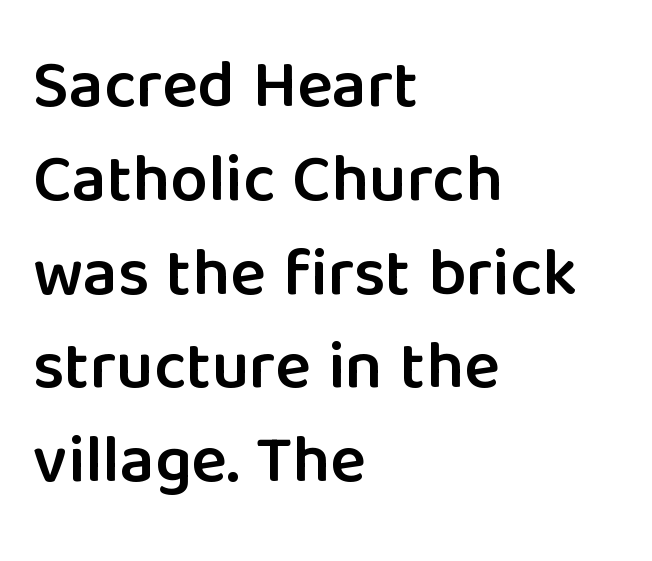
Q: Is the text bold? A: Semi-bold.
Q: Is the text italic (slanted)? A: No, it is upright.
Q: Is the typeface a serif or a sans-serif typeface? A: Sans-serif.
Q: Is the text underlined? A: No.
Q: How is the paragraph aligned? A: Left-aligned.
Q: Is the spacing between letters normal or unusually wide? A: Normal.
Q: Is the spacing between lines tight, normal or loose? A: Normal.
Q: Width (condensed, normal, or wide)? A: Normal.
Q: Stroke contrast? A: Low.
Q: x-height? A: Medium.
Q: Monospaced? A: No.
